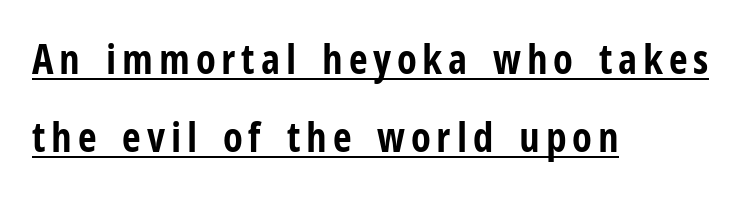
Honestly, the underline is the first thing you notice here. Rows of type keep a wide berth in the vertical direction. Does the lettering tilt? It doesn't — this is upright. Compared with an ordinary text face, these strokes are far heavier — a full bold.
